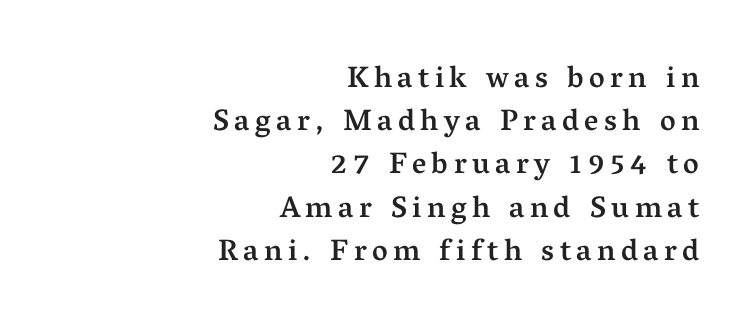
The image shows 30 px semibold serif type, upright; set right-aligned, normal line spacing (1.44x), not underlined; medium stroke contrast and a medium x-height.
